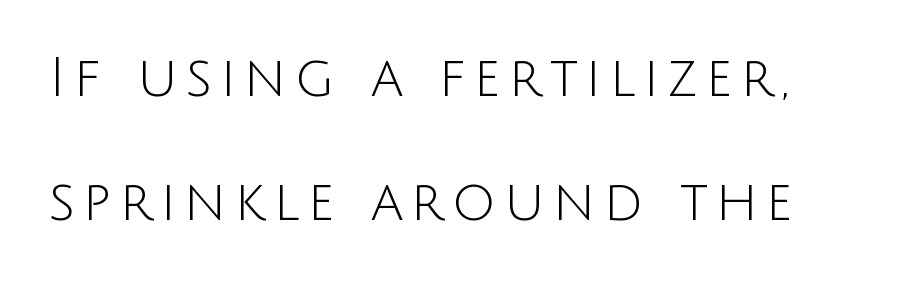
Posture: upright roman. These lines are rendered in a variable-pitch font. Stroke terminals: plain, sans-serif. Compared with typical paragraphs, the rows here are farther apart.
